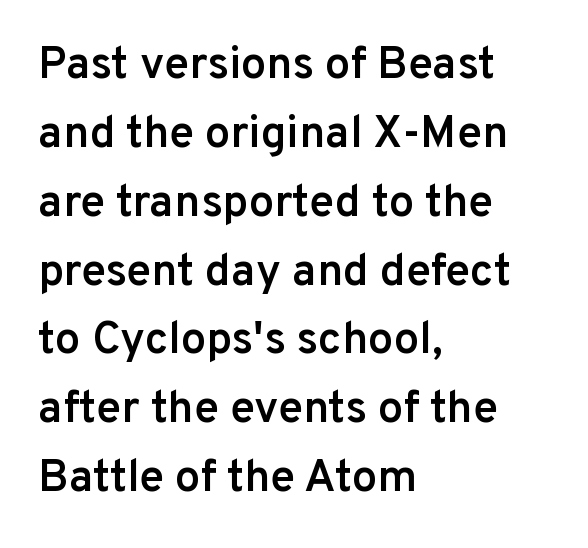
Each line starts at the same left margin while the right side varies. If you drew a line through each stem, it would be perfectly vertical. Each letter keeps its own natural width here, so spacing adapts to shape. The glyphs are unaccompanied by any horizontal stroke below them. Font category for this specimen: sans-serif.
